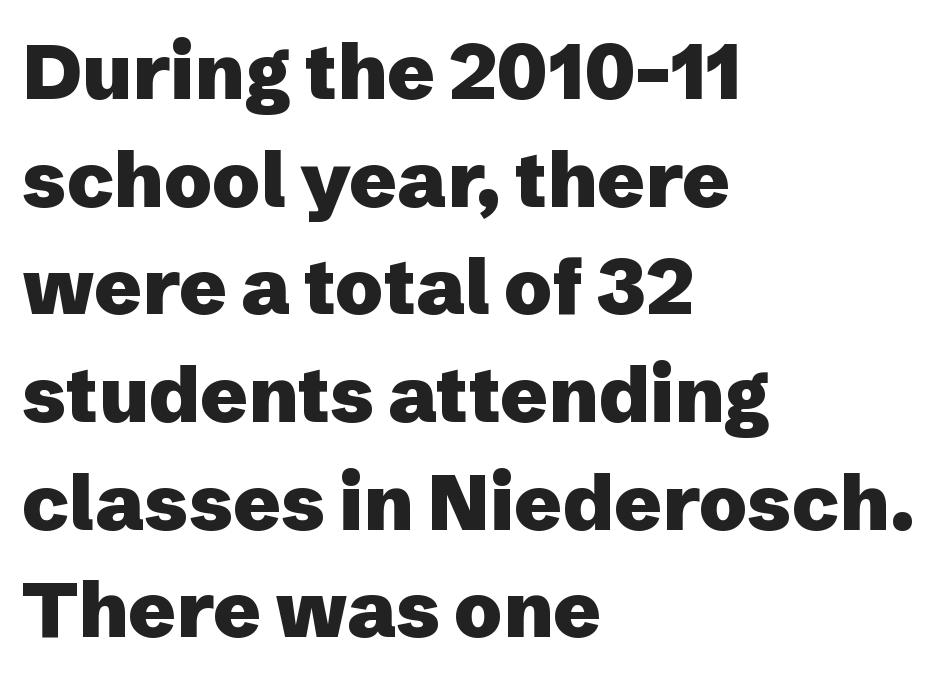
{"serif": "no", "italic": "no", "bold": "yes", "weight": "heavy", "width": "normal", "stroke_contrast": "low", "x_height": "medium", "monospaced": "no", "underline": "no", "align": "left", "line_spacing": "normal", "line_spacing_ratio": 1.38, "letter_spacing": "normal", "letter_spacing_em": 0.0, "glyph_px": 78}
